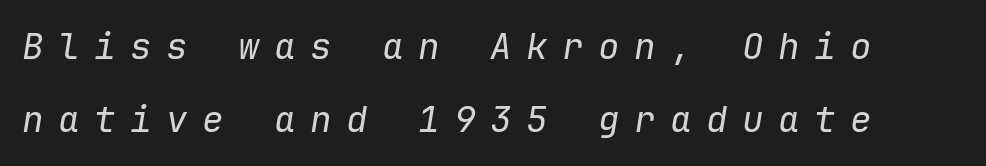
Is there much room between lines? Yes — plenty of vertical air separates them. The letters march in equal steps, a hallmark of fixed-pitch type. This is oblique type, the kind used for emphasis or titles. Just letters on the line, the space beneath them empty. No chunkiness to these letters — they're not bold.
